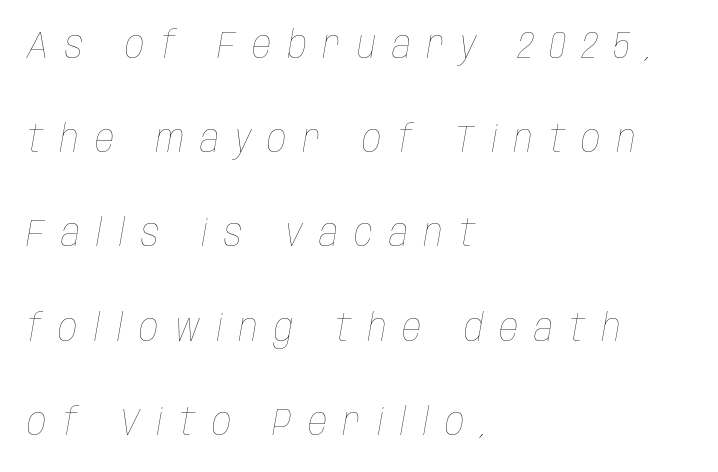
Q: Is the text bold? A: No.
Q: Is the text italic (slanted)? A: Yes, it leans right by about 10 degrees.
Q: Is the text underlined? A: No.
Q: How is the paragraph aligned? A: Left-aligned.
Q: Is the spacing between letters normal or unusually wide? A: Unusually wide.
Q: Is the spacing between lines tight, normal or loose? A: Loose.
Q: Width (condensed, normal, or wide)? A: Condensed.
Q: Stroke contrast? A: Low.
Q: x-height? A: Large.
Q: Monospaced? A: No.
